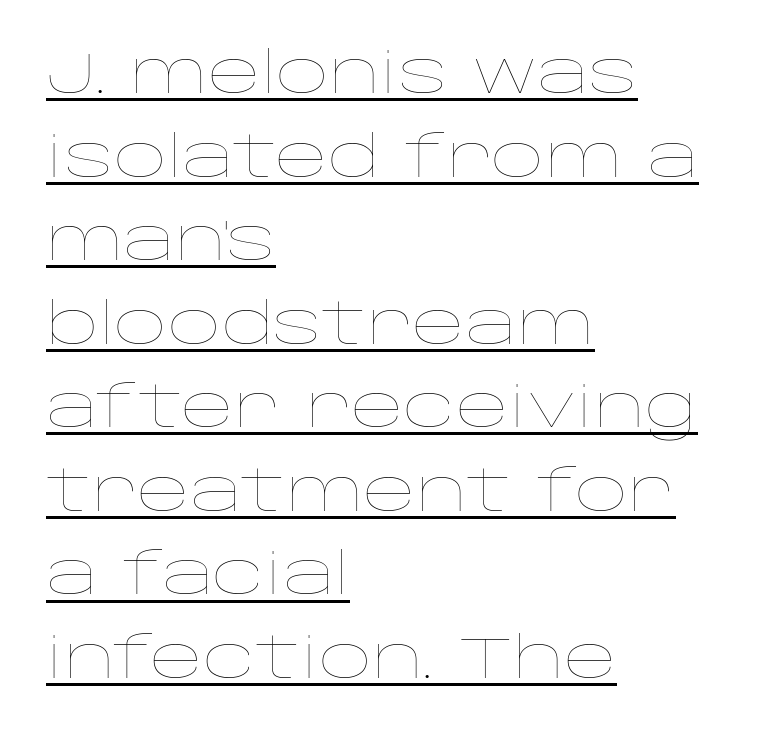
Q: Is the text bold? A: No.
Q: Is the text italic (slanted)? A: No, it is upright.
Q: Is the text underlined? A: Yes.
Q: How is the paragraph aligned? A: Left-aligned.
Q: Is the spacing between letters normal or unusually wide? A: Normal.
Q: Is the spacing between lines tight, normal or loose? A: Normal.
Q: Width (condensed, normal, or wide)? A: Wide.
Q: Stroke contrast? A: Low.
Q: x-height? A: Large.
Q: Monospaced? A: No.
